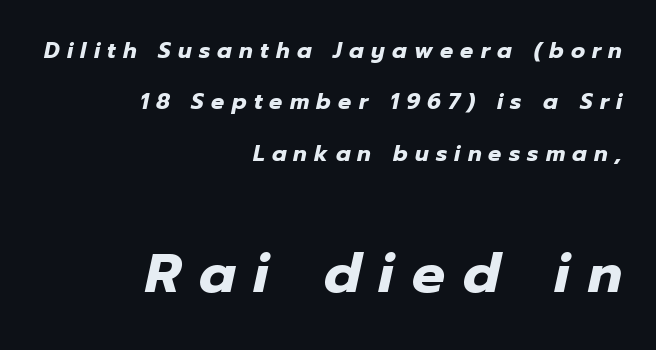
The image shows 55 px heavy type, italic (leaning right); set right-aligned, loose line spacing (2.33x), unusually wide letter spacing (+0.33 em), not underlined; the second (bottom) block is 2.5x larger; low stroke contrast and a medium x-height.
